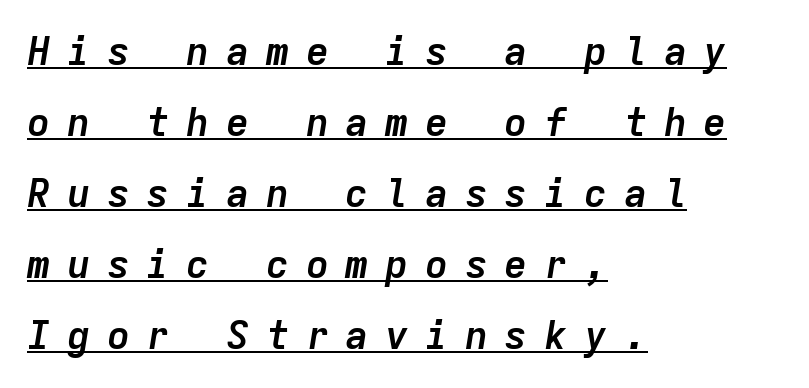
Q: Is the text bold? A: Yes.
Q: Is the text italic (slanted)? A: Yes, it leans right by about 9 degrees.
Q: Is the text underlined? A: Yes.
Q: How is the paragraph aligned? A: Left-aligned.
Q: Is the spacing between letters normal or unusually wide? A: Unusually wide.
Q: Width (condensed, normal, or wide)? A: Normal.
Q: Stroke contrast? A: Low.
Q: x-height? A: Medium.
Q: Monospaced? A: Yes.
